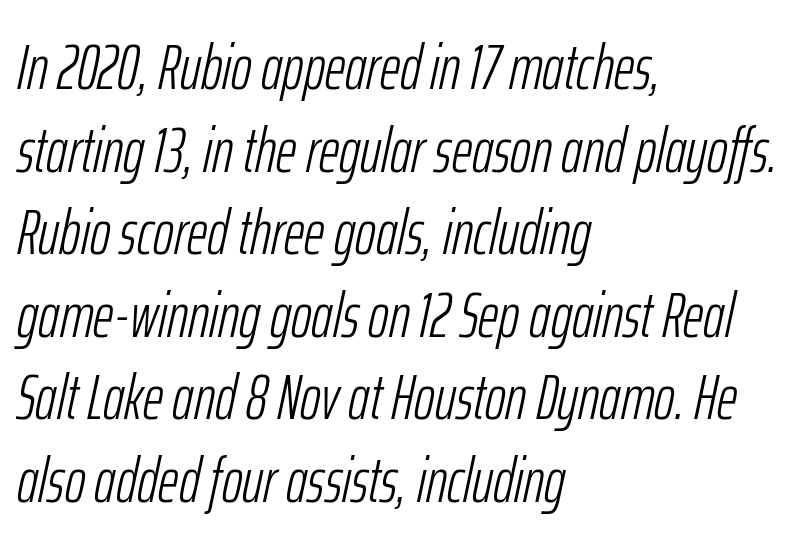
{"italic": "yes", "lean": "right", "slant_degrees": 12, "bold": "no", "weight": "light", "width": "condensed", "stroke_contrast": "low", "x_height": "medium", "monospaced": "no", "underline": "no", "align": "left", "line_spacing": "normal", "line_spacing_ratio": 1.31, "letter_spacing": "normal", "letter_spacing_em": 0.0, "glyph_px": 63}
